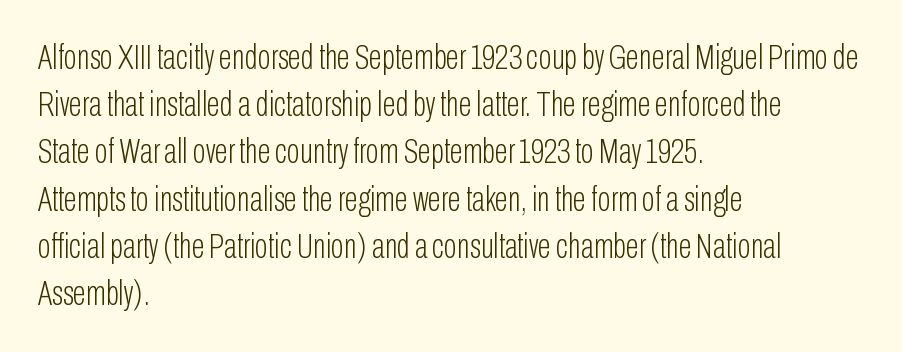
Q: Is the text bold? A: No.
Q: Is the text italic (slanted)? A: No, it is upright.
Q: Is the typeface a serif or a sans-serif typeface? A: Sans-serif.
Q: Is the text underlined? A: No.
Q: How is the paragraph aligned? A: Left-aligned.
Q: Is the spacing between letters normal or unusually wide? A: Normal.
Q: Is the spacing between lines tight, normal or loose? A: Normal.
Q: Width (condensed, normal, or wide)? A: Condensed.
Q: Stroke contrast? A: Low.
Q: x-height? A: Medium.
Q: Monospaced? A: No.
